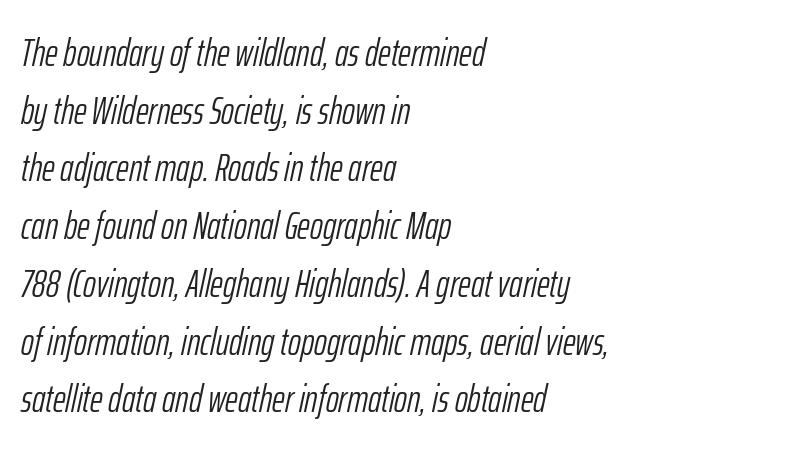
{"italic": "yes", "lean": "right", "slant_degrees": 12, "bold": "no", "weight": "light", "width": "condensed", "stroke_contrast": "low", "x_height": "medium", "monospaced": "no", "underline": "no", "align": "left", "line_spacing": "normal", "line_spacing_ratio": 1.48, "letter_spacing": "normal", "letter_spacing_em": 0.0, "glyph_px": 39}
